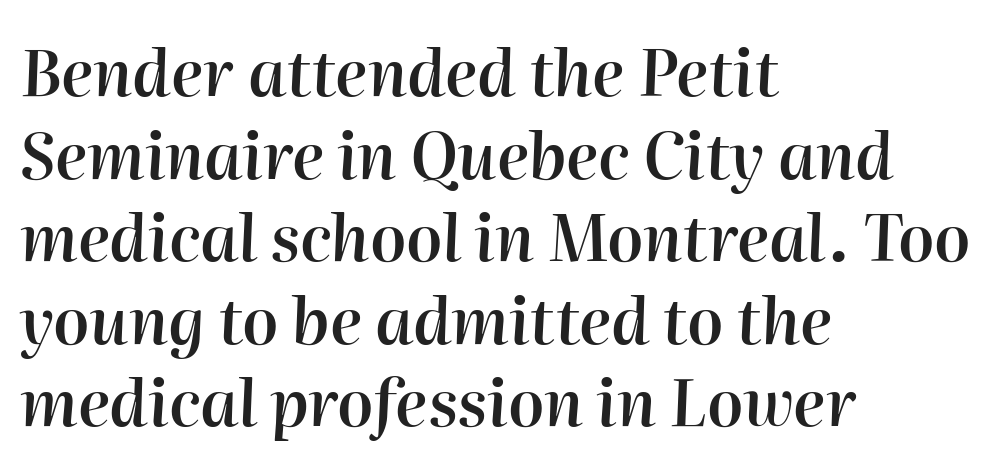
{"italic": "yes", "lean": "right", "slant_degrees": 2, "bold": "semi", "weight": "semibold", "width": "normal", "stroke_contrast": "high", "x_height": "medium", "monospaced": "no", "underline": "no", "align": "left", "line_spacing": "normal", "line_spacing_ratio": 1.29, "letter_spacing": "normal", "letter_spacing_em": 0.0, "glyph_px": 64}
